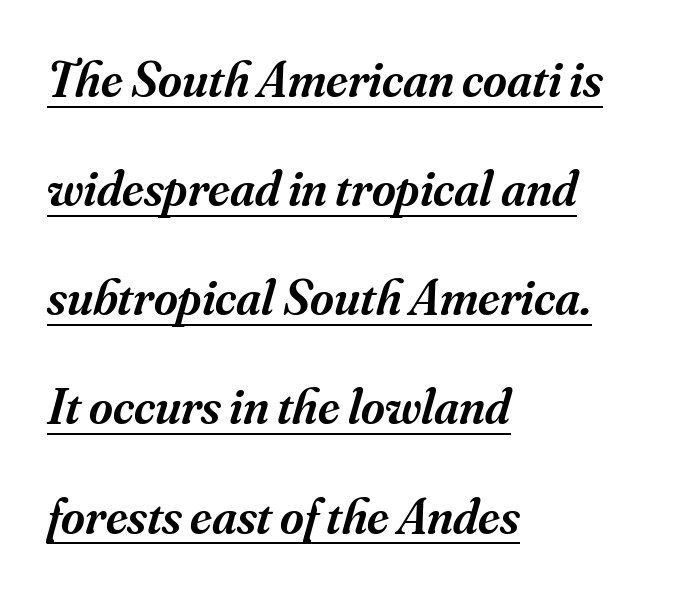
{"serif": "yes", "italic": "yes", "lean": "right", "slant_degrees": 16, "bold": "semi", "weight": "semibold", "width": "normal", "stroke_contrast": "medium", "x_height": "small", "monospaced": "no", "underline": "yes", "align": "left", "line_spacing": "loose", "line_spacing_ratio": 2.14, "letter_spacing": "normal", "letter_spacing_em": 0.0, "glyph_px": 51}
